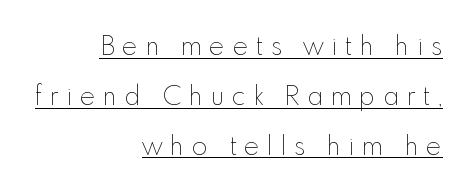
Q: Is the text bold? A: No.
Q: Is the text italic (slanted)? A: No, it is upright.
Q: Is the text underlined? A: Yes.
Q: How is the paragraph aligned? A: Right-aligned.
Q: Is the spacing between letters normal or unusually wide? A: Unusually wide.
Q: Is the spacing between lines tight, normal or loose? A: Loose.
